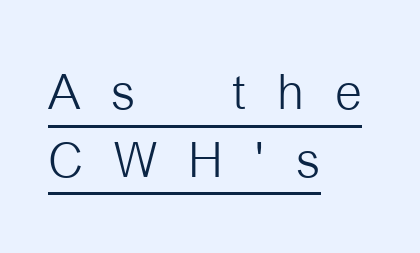
Characters follow at a spacing far wider than the type designer built in. A typesetter would label this face a sans. The typesetter has applied underlining to the passage shown. Ascenders rise straight up at ninety degrees.
